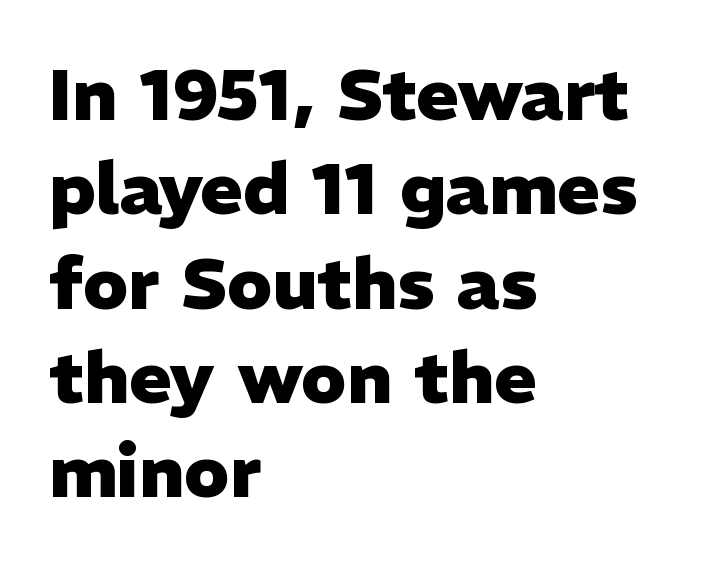
{"serif": "no", "italic": "no", "bold": "yes", "weight": "heavy", "width": "normal", "stroke_contrast": "low", "x_height": "medium", "monospaced": "no", "underline": "no", "align": "left", "line_spacing": "normal", "line_spacing_ratio": 1.31, "letter_spacing": "normal", "letter_spacing_em": 0.0, "glyph_px": 72}
